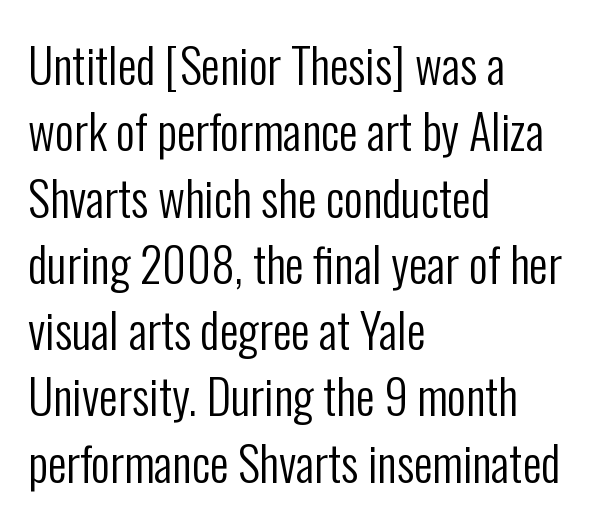
Is the type heavy? It reads as light-to-regular instead. A typesetter would call this leading conventional body-copy spacing. Typographically, this falls in the sans-serif category. A typesetter would call this proportional, since set widths differ per character. Rule under the text: the space is simply empty. The compositor pushed each line to the left boundary.
